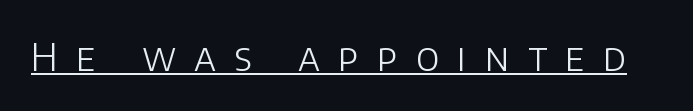
The image shows 38 px light sans-serif type, upright; set unusually wide letter spacing (+0.48 em), underlined; low stroke contrast and a large x-height.
